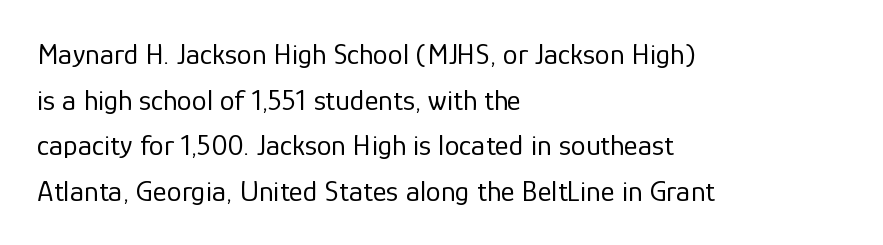
Character widths vary here, with narrow letters taking less room than wide ones. Check where the strokes stop: nothing finishes them off — pure sans. The type is set solid horizontally, with unmodified tracking. The font's upright variant was chosen for this text. Words float on clear page, feet unadorned.
